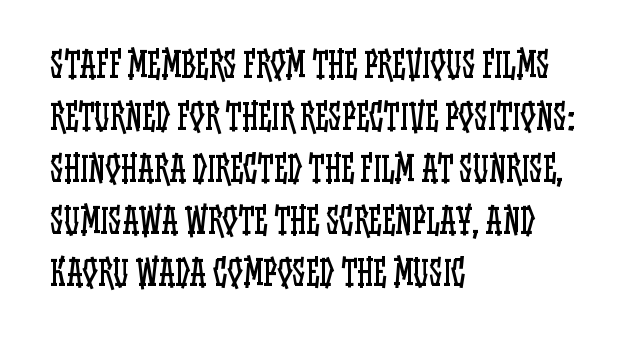
Left-aligned paragraph, ragged on the right. No letter is thick-stroked: the sample isn't bold. Summary of vertical rhythm: regular, with standard interline spacing. Looks like regular typesetting: each glyph gets only the width it needs. The passage shown has conventional tracking throughout. A clean baseline with only descenders dipping below it.
